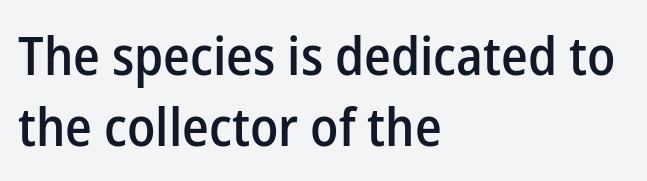
{"serif": "no", "italic": "no", "bold": "semi", "weight": "semibold", "width": "normal", "stroke_contrast": "low", "x_height": "medium", "monospaced": "no", "underline": "no", "align": "left", "line_spacing": "normal", "line_spacing_ratio": 1.34, "letter_spacing": "normal", "letter_spacing_em": 0.0, "glyph_px": 53}
